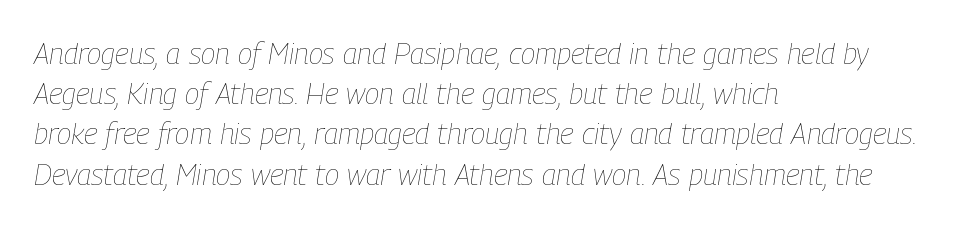
Underline: absent. Is this a fixed-width face? No — the glyphs have proportional, varying widths. This sample keeps an unexceptional amount of space between lines. All the whitespace from short lines collects on the right.
